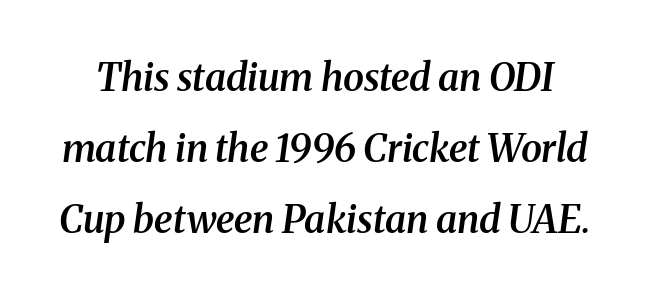
Is the type bold? Partly — it's a semibold, heavier than regular but not fully bold. The specimen omits any rule beneath the text block's lines. Is this a sans? No — the strokes have serifs. Here the designer chose a conventional face with non-uniform glyph widths. Short note: letters normally spaced. The rendering applies a slant to the glyphs.
